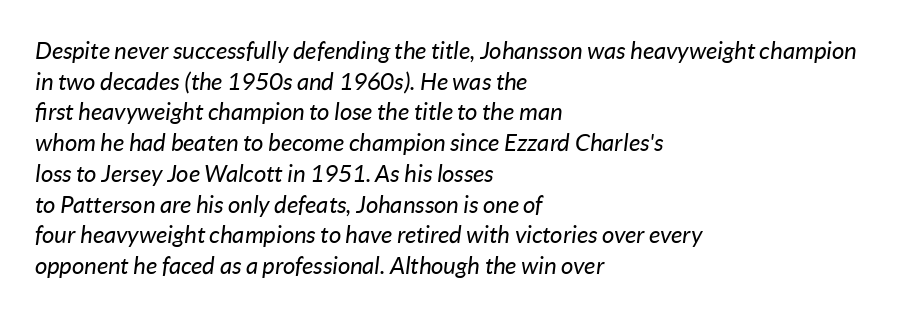
{"italic": "yes", "lean": "right", "slant_degrees": 7, "bold": "no", "underline": "no", "align": "left", "line_spacing": "normal", "line_spacing_ratio": 1.28, "letter_spacing": "normal", "letter_spacing_em": 0.0, "glyph_px": 24}
